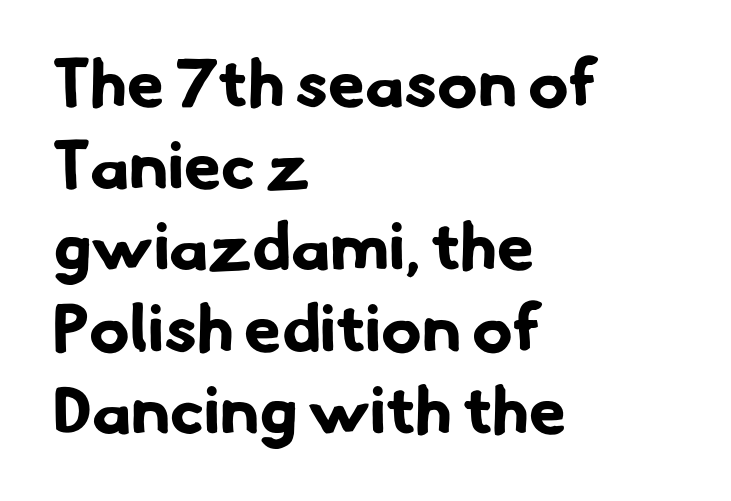
This sample uses plain, unmodified letter spacing. Set as a true bold cut, around the 700 mark. Teacher's note: observe the even left margin — that is flush-left alignment. A sans-serif font was chosen for this passage. Character widths vary here, with narrow letters taking less room than wide ones. Any mark beneath the type? The region is blank.
